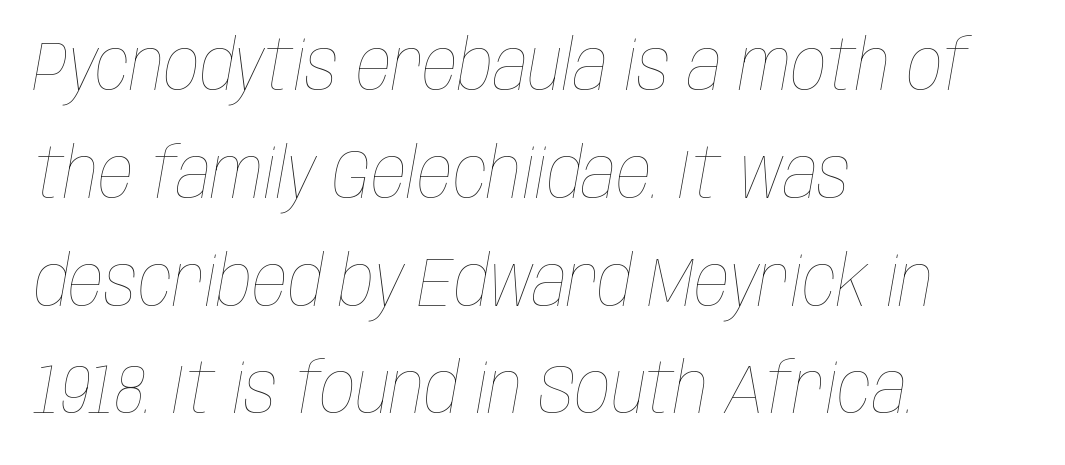
{"italic": "yes", "lean": "right", "slant_degrees": 10, "bold": "no", "weight": "thin", "width": "condensed", "stroke_contrast": "low", "x_height": "large", "monospaced": "no", "underline": "no", "align": "left", "line_spacing": "normal", "line_spacing_ratio": 1.54, "letter_spacing": "normal", "letter_spacing_em": 0.0, "glyph_px": 70}
